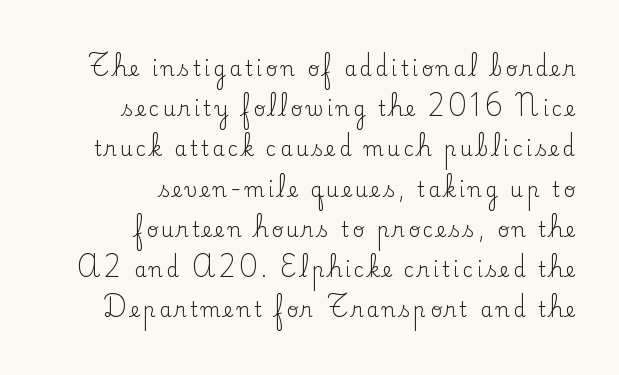
Q: Is the text bold? A: No.
Q: Is the text italic (slanted)? A: No, it is upright.
Q: Is the text underlined? A: No.
Q: How is the paragraph aligned? A: Right-aligned.
Q: Is the spacing between lines tight, normal or loose? A: Loose.
